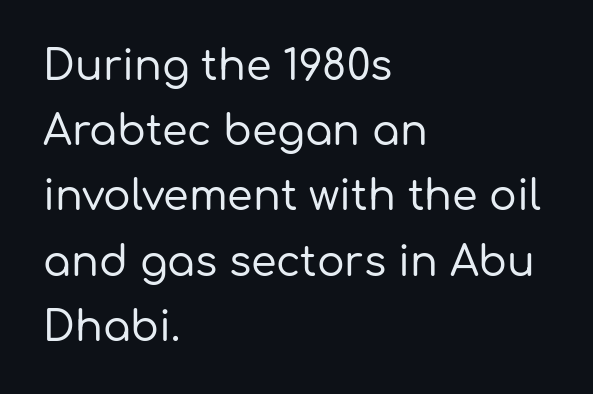
{"serif": "no", "italic": "no", "width": "normal", "stroke_contrast": "low", "x_height": "medium", "monospaced": "no", "underline": "no", "align": "left", "line_spacing": "normal", "line_spacing_ratio": 1.59, "letter_spacing": "normal", "letter_spacing_em": 0.0, "glyph_px": 41}
